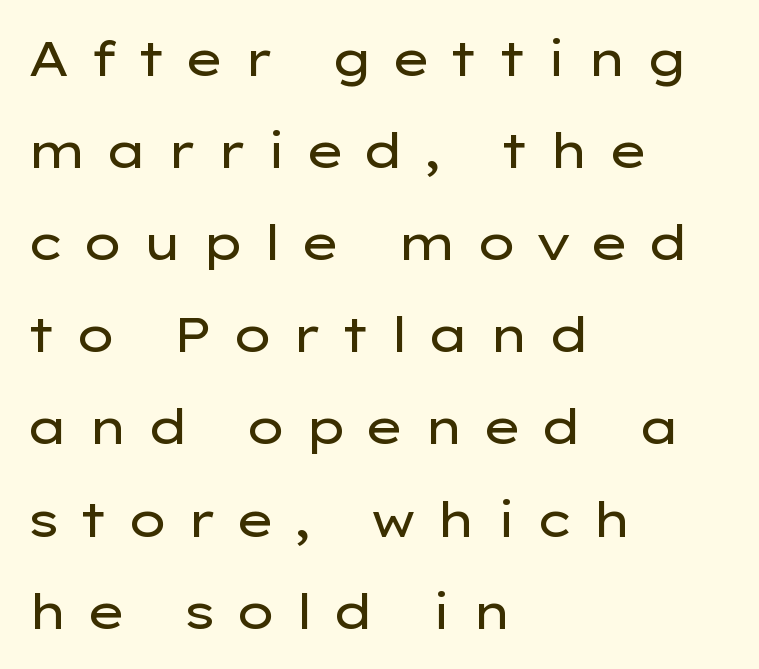
{"serif": "no", "italic": "no", "bold": "no", "weight": "regular", "width": "wide", "stroke_contrast": "low", "x_height": "medium", "monospaced": "no", "underline": "no", "align": "left", "line_spacing_ratio": 1.88, "letter_spacing": "wide", "letter_spacing_em": 0.37, "glyph_px": 49}
